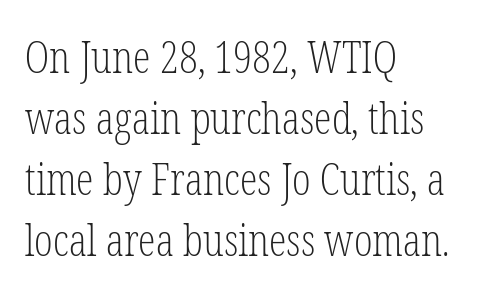
The image shows 44 px light, condensed serif type, upright; set left-aligned, normal line spacing (1.39x), normal letter spacing, not underlined; low stroke contrast and a medium x-height.
